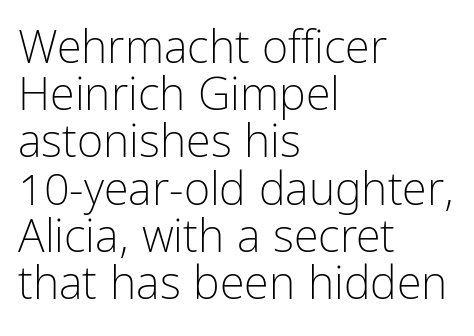
You can tell it's not italic because the verticals are truly vertical. Note the varied advance widths — an 'i' is clearly narrower than an 'm'. The typeface has the unassuming heft of standard copy or less. Lines of text with bare space underneath. The designer went with a sans here, leaving each stem footless.
